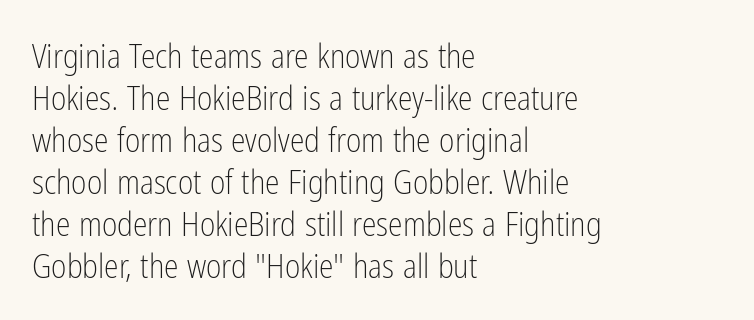
The image shows 33 px light, condensed sans-serif type, upright; set left-aligned, normal line spacing (1.27x), normal letter spacing, not underlined; low stroke contrast and a medium x-height.
